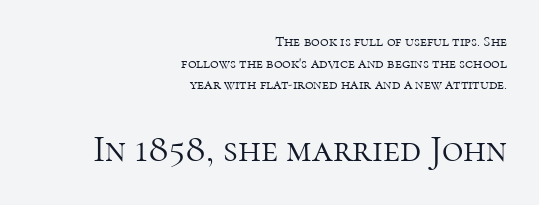
The image shows 37 px light serif type, upright; set right-aligned, normal line spacing (1.44x), normal letter spacing, not underlined; the second (bottom) block is 2.47x larger; high stroke contrast and a medium x-height.
